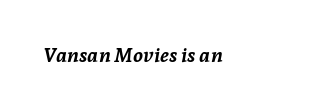
Q: Is the text bold? A: Yes.
Q: Is the text italic (slanted)? A: Yes, it leans right by about 7 degrees.
Q: Is the text underlined? A: No.
Q: Is the spacing between letters normal or unusually wide? A: Normal.
